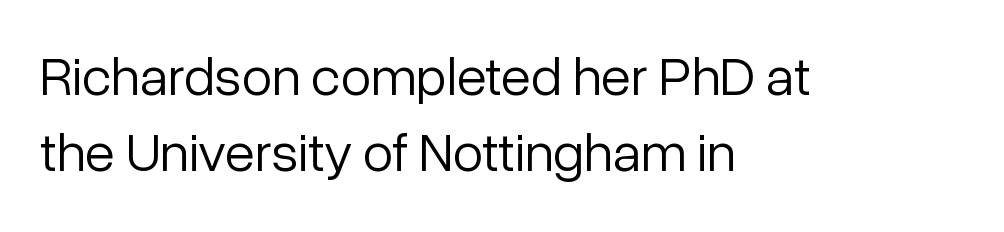
The image shows 55 px light sans-serif type, upright; set left-aligned, normal line spacing (1.39x), normal letter spacing, not underlined; low stroke contrast and a medium x-height.
